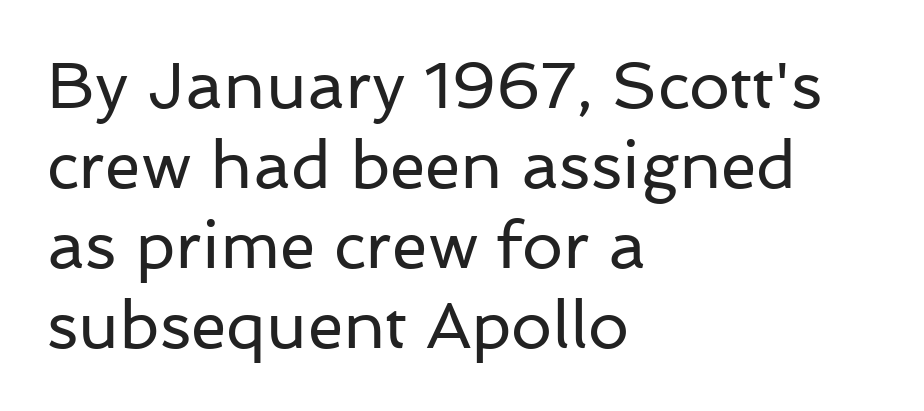
{"serif": "no", "italic": "no", "bold": "no", "weight": "regular", "width": "normal", "stroke_contrast": "low", "x_height": "medium", "monospaced": "no", "underline": "no", "align": "left", "line_spacing_ratio": 1.23, "letter_spacing": "normal", "letter_spacing_em": 0.0, "glyph_px": 65}
